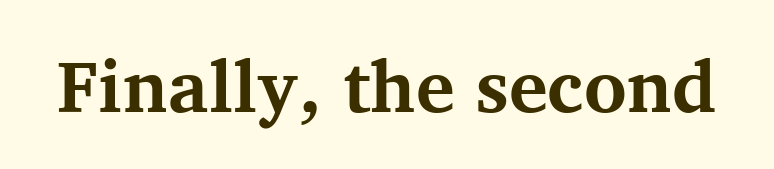
Nobody touched the tracking dial on this one. The zone under the glyphs is completely vacant. Examine the stroke ends and you'll spot serifs. Rendered with straight, roman letterforms. As a designer I'd log this as weight 700, bold. The rendering uses natural spacing where letterforms have individual widths.
